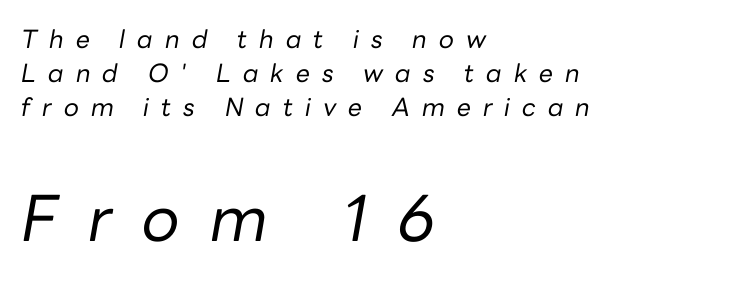
The image shows 63 px regular-weight type, italic (leaning right); set left-aligned, normal line spacing (1.37x), unusually wide letter spacing (+0.48 em), not underlined; the second (bottom) block is 2.52x larger; low stroke contrast and a medium x-height.
